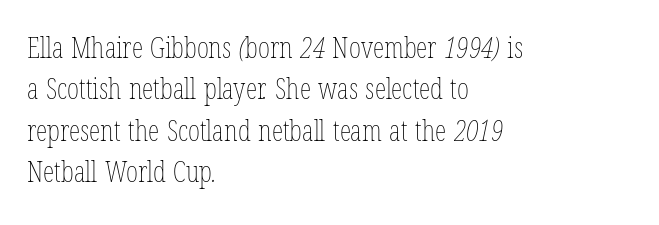
{"bold": "no", "weight": "thin", "width": "condensed", "stroke_contrast": "low", "x_height": "medium", "monospaced": "no", "underline": "no", "align": "left", "line_spacing": "normal", "line_spacing_ratio": 1.43, "letter_spacing": "normal", "letter_spacing_em": 0.0, "glyph_px": 29}
